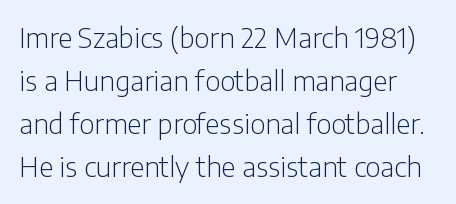
Q: Is the text bold? A: No.
Q: Is the text italic (slanted)? A: No, it is upright.
Q: Is the typeface a serif or a sans-serif typeface? A: Sans-serif.
Q: Is the text underlined? A: No.
Q: Is the spacing between letters normal or unusually wide? A: Normal.
Q: Is the spacing between lines tight, normal or loose? A: Normal.
Q: Width (condensed, normal, or wide)? A: Condensed.
Q: Stroke contrast? A: Low.
Q: x-height? A: Medium.
Q: Monospaced? A: No.
